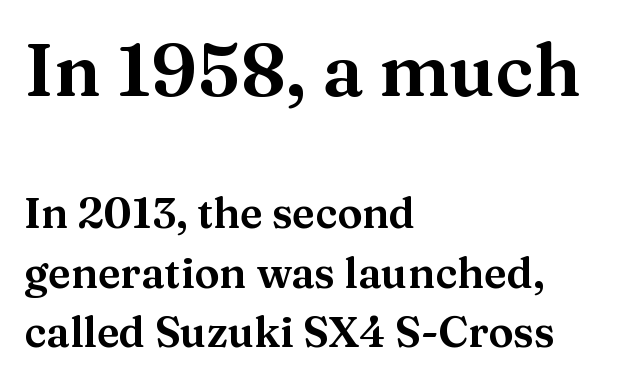
Q: Is the text italic (slanted)? A: No, it is upright.
Q: Is the typeface a serif or a sans-serif typeface? A: Serif.
Q: Is the text underlined? A: No.
Q: How is the paragraph aligned? A: Left-aligned.
Q: Is the spacing between letters normal or unusually wide? A: Normal.
Q: Is the spacing between lines tight, normal or loose? A: Normal.
Q: Which block of text is set in a larger size, the first (top) or the second (bottom)? A: The first (top) one.
Q: Width (condensed, normal, or wide)? A: Wide.
Q: Stroke contrast? A: Medium.
Q: x-height? A: Medium.
Q: Monospaced? A: No.
